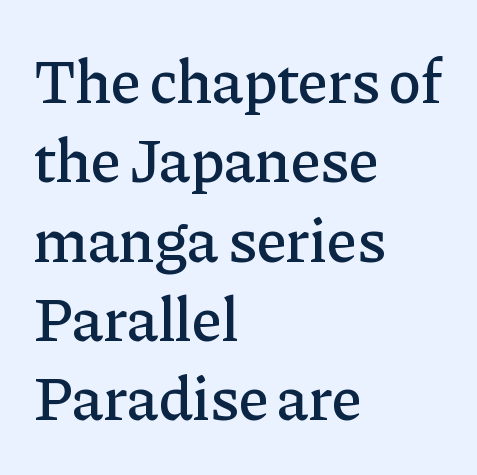
{"serif": "yes", "italic": "no", "width": "normal", "stroke_contrast": "low", "x_height": "medium", "monospaced": "no", "underline": "no", "align": "left", "line_spacing": "normal", "line_spacing_ratio": 1.28, "letter_spacing": "normal", "letter_spacing_em": 0.0, "glyph_px": 62}
